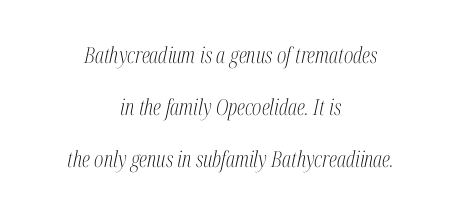
{"italic": "yes", "lean": "right", "slant_degrees": 12, "bold": "no", "underline": "no", "align": "center", "line_spacing": "loose", "line_spacing_ratio": 2.36, "letter_spacing": "normal", "letter_spacing_em": 0.0, "glyph_px": 22}
